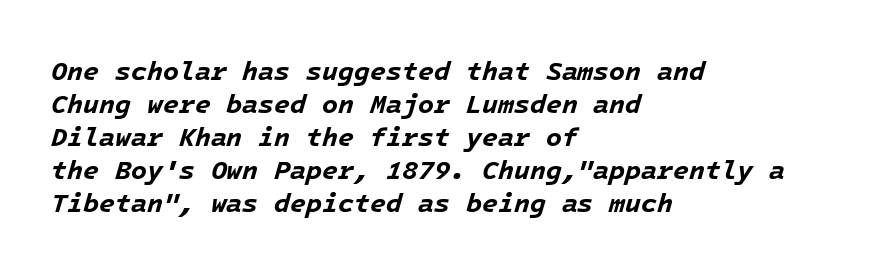
{"italic": "yes", "lean": "right", "slant_degrees": 16, "bold": "yes", "underline": "no", "align": "left", "line_spacing": "normal", "line_spacing_ratio": 1.27, "letter_spacing": "normal", "letter_spacing_em": 0.0, "glyph_px": 26}
